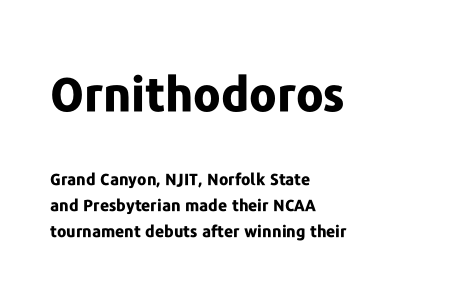
The image shows 47 px bold sans-serif type, upright; set left-aligned, normal line spacing (1.62x), normal letter spacing, not underlined; the first (top) block is 2.94x larger; low stroke contrast and a medium x-height.
